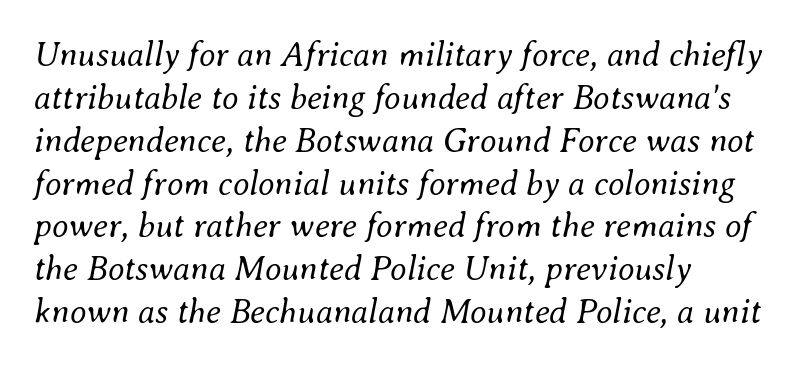
Q: Is the text bold? A: No.
Q: Is the text italic (slanted)? A: Yes, it leans right by about 8 degrees.
Q: Is the text underlined? A: No.
Q: How is the paragraph aligned? A: Left-aligned.
Q: Is the spacing between letters normal or unusually wide? A: Normal.
Q: Is the spacing between lines tight, normal or loose? A: Normal.
Q: Width (condensed, normal, or wide)? A: Normal.
Q: Stroke contrast? A: Medium.
Q: x-height? A: Small.
Q: Monospaced? A: No.
